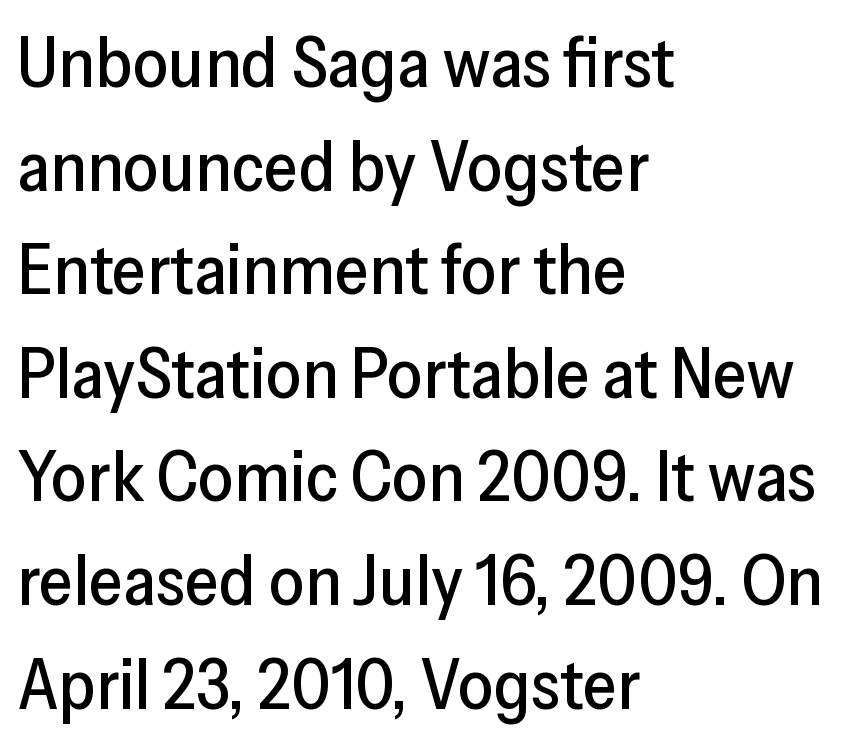
{"serif": "no", "italic": "no", "width": "normal", "stroke_contrast": "low", "x_height": "medium", "monospaced": "no", "underline": "no", "align": "left", "line_spacing": "normal", "line_spacing_ratio": 1.48, "letter_spacing": "normal", "letter_spacing_em": 0.0, "glyph_px": 70}
